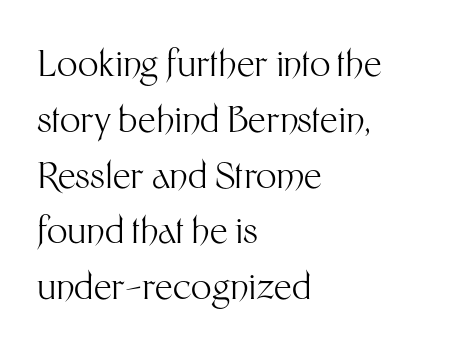
To sum up the face: it is a sans, with no serifs. The rendering uses natural spacing where letterforms have individual widths. Has an underline been added? It has not. This reads as an unemphasized weight, regular at the heaviest. Horizontal alignment here is leftward, the default for most running prose. Rendered with straight, roman letterforms.
